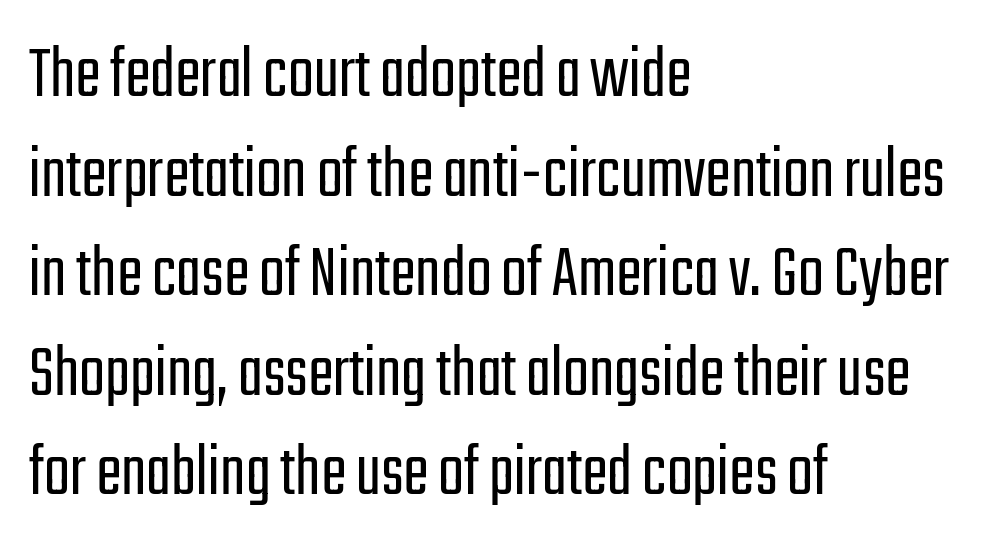
Inter-character spacing is left at the font's built-in metrics. Line spacing here is normal. Check under the words: just untouched page. This rendering employs a face without finishing strokes, i.e., a sans-serif. The type sits square on the baseline with zero lean.
